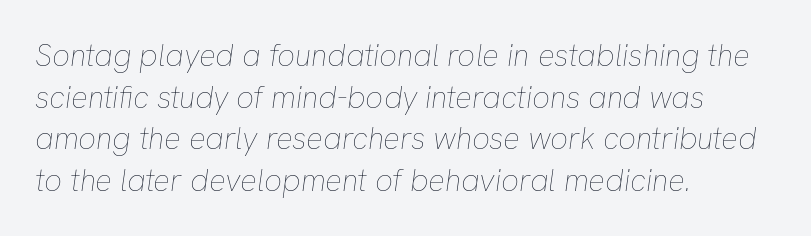
These lines are rendered in a variable-pitch font. Unmarked baselines from the first word to the last. Caption: face not bold, strokes unweighted. The line texture is even and compact thanks to regular tracking.
